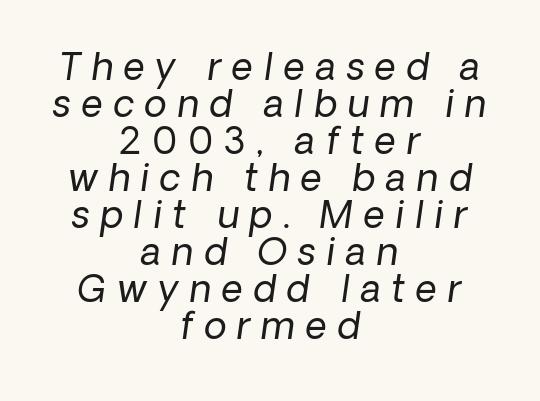
Looks like regular typesetting: each glyph gets only the width it needs. The rag falls on both sides of this text block equally. The characters display no serif detailing; their extremities are plain. Each new line begins almost immediately beneath the previous one. Stems here are at most as thick as an everyday book face. Spacing between characters has been opened up far beyond the box default.
